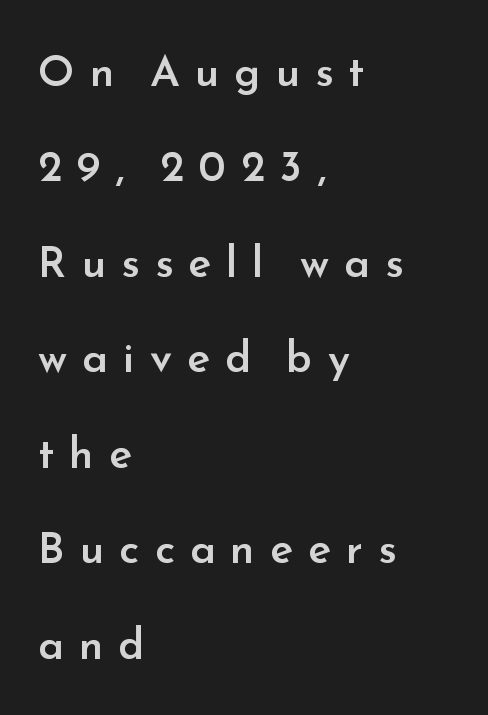
Widely set lines give the paragraph a tall, airy silhouette. Words appear elongated and porous because spacing is wide. Honestly, there is no underline to notice here at all. Think of a printed novel: that variable character pitch is what you see here. Weight check: semibold — heavier than regular, not quite bold. This rendering employs a face without finishing strokes, i.e., a sans-serif.
